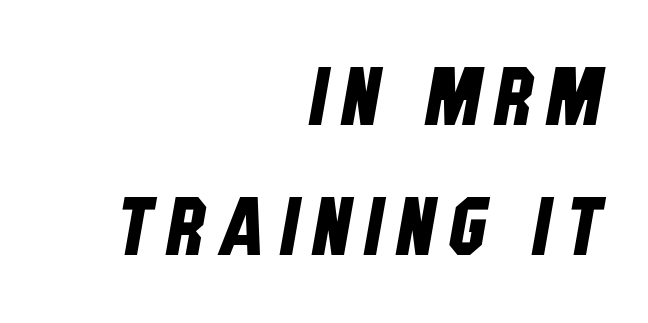
Q: Is the typeface a serif or a sans-serif typeface? A: Sans-serif.
Q: Is the text underlined? A: No.
Q: How is the paragraph aligned? A: Right-aligned.
Q: Is the spacing between lines tight, normal or loose? A: Normal.
Q: Width (condensed, normal, or wide)? A: Condensed.
Q: Stroke contrast? A: Low.
Q: x-height? A: Large.
Q: Monospaced? A: No.
